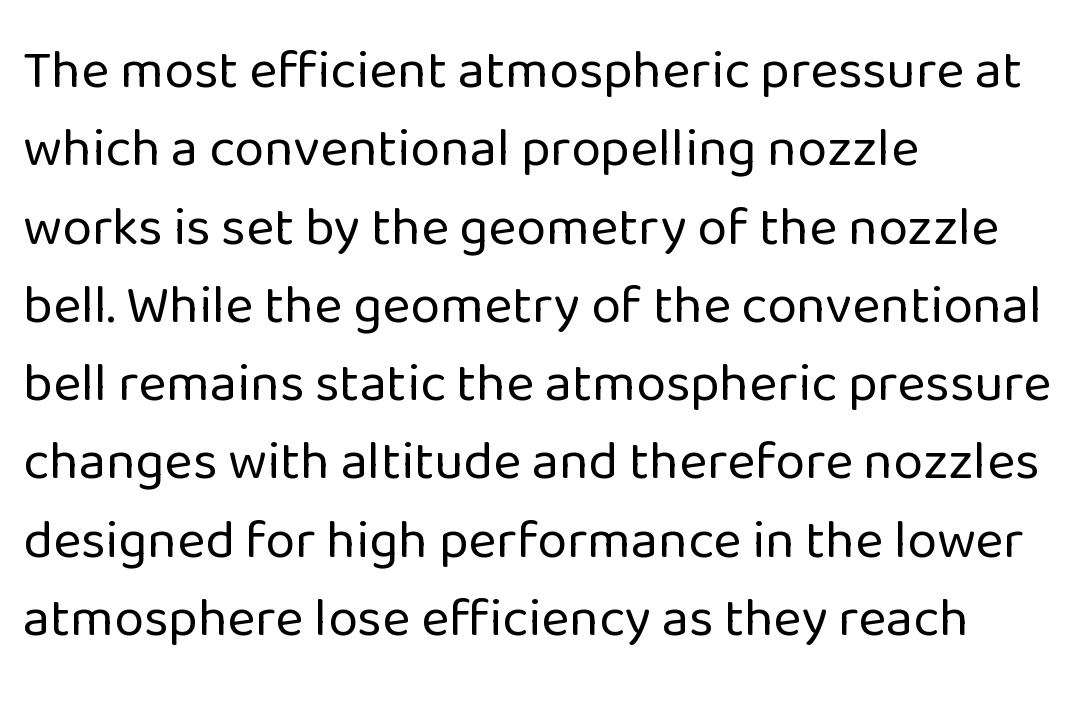
The image shows 54 px regular-weight sans-serif type, upright; set left-aligned, normal line spacing (1.45x), normal letter spacing, not underlined; low stroke contrast and a medium x-height.
